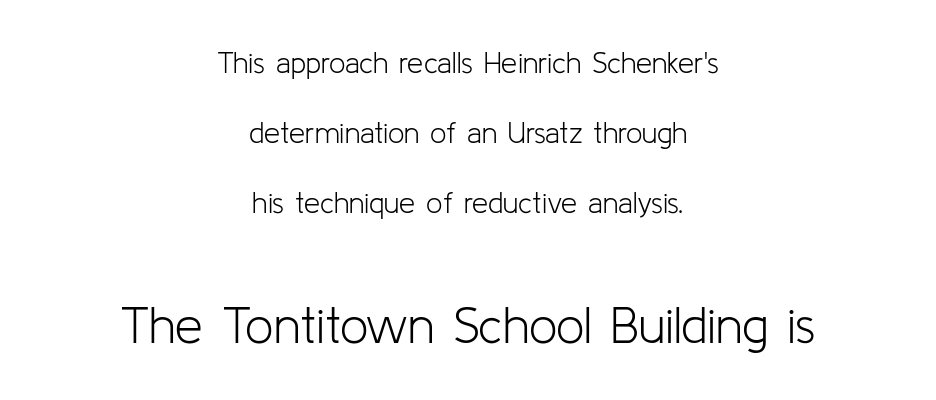
Does extra space separate the letters? No, they use regular spacing. Every character sits straight up, as roman type does. This sample trades compactness for vertical openness between lines. A typesetter would label this face a sans.
